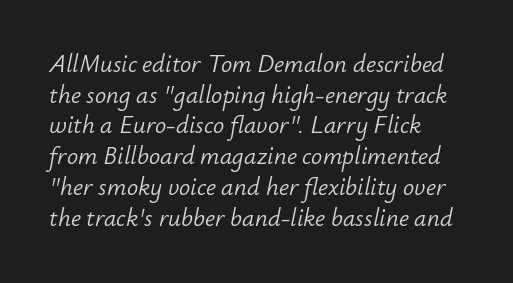
{"italic": "yes", "lean": "right", "slant_degrees": 12, "bold": "no", "underline": "no", "align": "left", "line_spacing_ratio": 1.23, "letter_spacing": "normal", "letter_spacing_em": 0.0, "glyph_px": 25}
